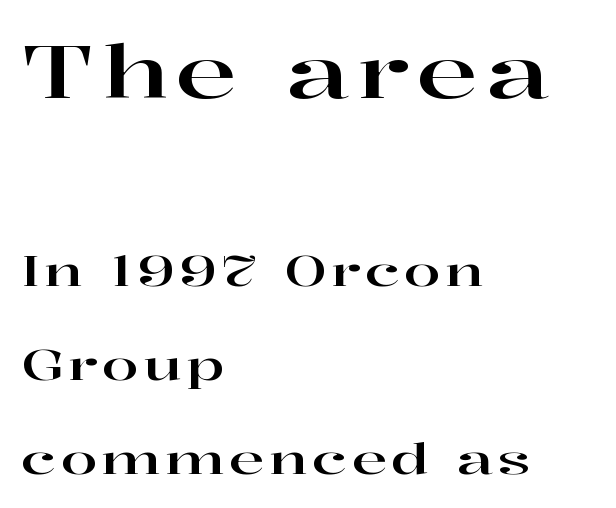
{"serif": "yes", "italic": "no", "width": "wide", "stroke_contrast": "high", "x_height": "medium", "monospaced": "no", "underline": "no", "align": "left", "line_spacing": "loose", "line_spacing_ratio": 2.23, "larger_block": "first", "size_ratio": 1.74, "glyph_px": 73}
